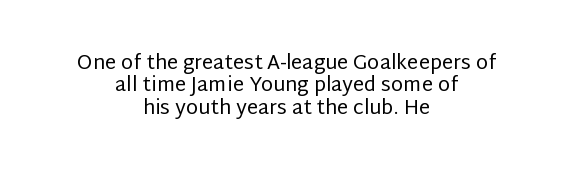
{"italic": "no", "bold": "no", "underline": "no", "align": "center", "line_spacing": "tight", "line_spacing_ratio": 1.12, "letter_spacing": "normal", "letter_spacing_em": 0.0, "glyph_px": 20}
